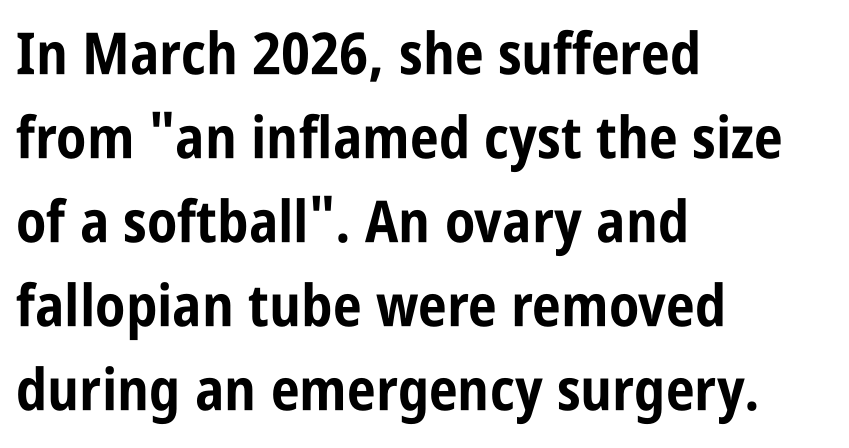
The image shows 58 px bold, condensed sans-serif type, upright; set left-aligned, normal line spacing (1.45x), normal letter spacing, not underlined; low stroke contrast and a large x-height.
